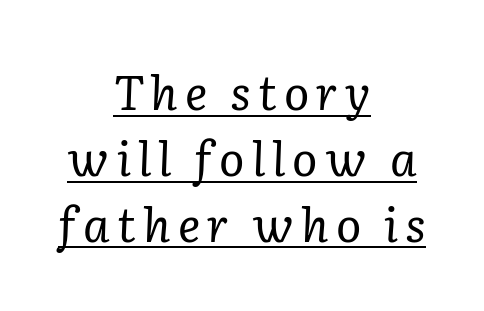
Summary of vertical rhythm: regular, with standard interline spacing. It's the slanting kind of type. Stroke terminals: seriffed. Has an underline been added? It has. These lines are rendered in a variable-pitch font.
